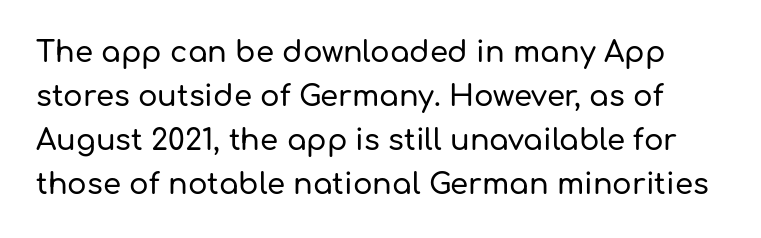
Varying glyph widths throughout — classic text-font behaviour. The space between consecutive lines is moderate. These lines were composed using upright roman letters. The area under the type is left untouched. Examine the stroke ends and you'll find no serifs. Short note: letters normally spaced.
